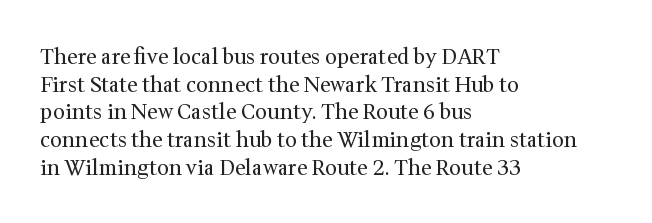
{"italic": "no", "bold": "no", "underline": "no", "align": "left", "line_spacing": "normal", "line_spacing_ratio": 1.32, "letter_spacing": "normal", "letter_spacing_em": 0.0, "glyph_px": 21}
